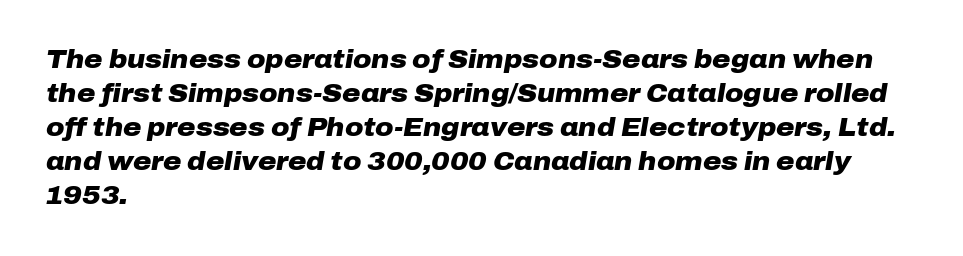
{"italic": "yes", "lean": "right", "slant_degrees": 10, "bold": "yes", "underline": "no", "align": "left", "line_spacing": "normal", "line_spacing_ratio": 1.36, "letter_spacing": "normal", "letter_spacing_em": 0.0, "glyph_px": 25}
